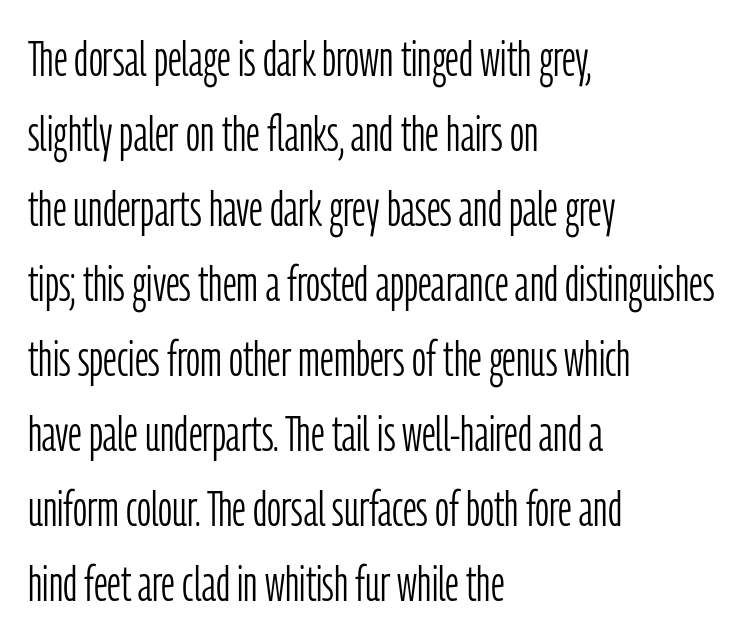
{"serif": "no", "italic": "no", "bold": "no", "weight": "light", "width": "condensed", "stroke_contrast": "low", "x_height": "medium", "monospaced": "no", "underline": "no", "align": "left", "line_spacing": "normal", "line_spacing_ratio": 1.53, "letter_spacing": "normal", "letter_spacing_em": 0.0, "glyph_px": 49}
